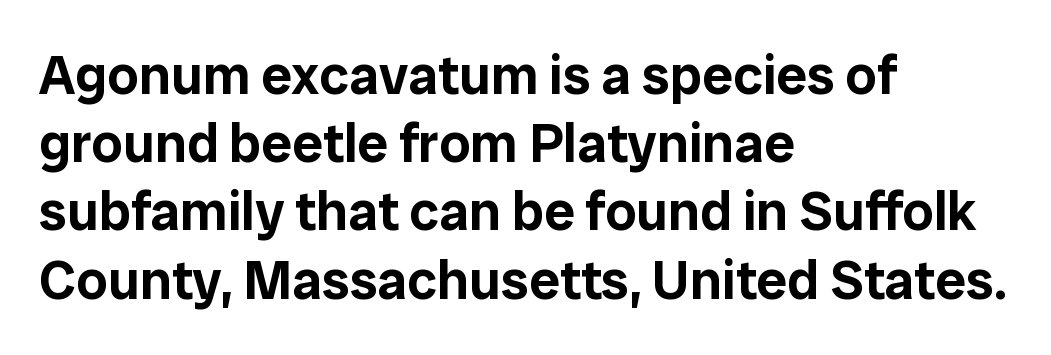
The type sits square on the baseline with zero lean. A typesetter would label this face a sans. Descenders hang freely into open space. Nothing unusual about the tracking: characters are spaced as the font intends.
